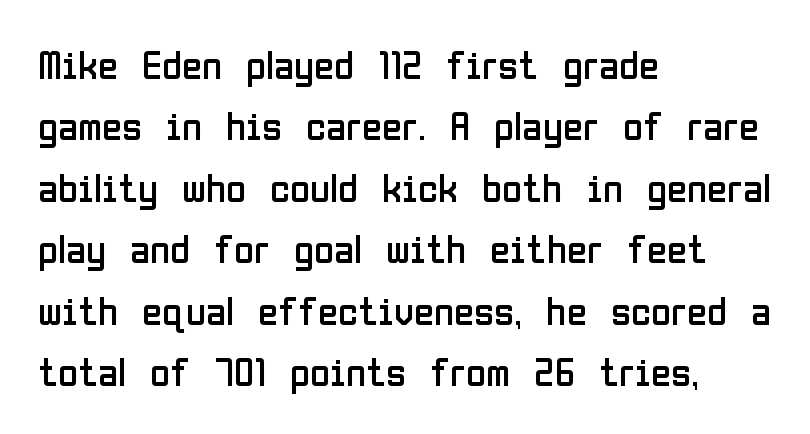
{"serif": "no", "italic": "no", "bold": "no", "weight": "regular", "width": "condensed", "stroke_contrast": "low", "x_height": "medium", "monospaced": "no", "underline": "no", "align": "left", "line_spacing": "normal", "line_spacing_ratio": 1.5, "letter_spacing": "normal", "letter_spacing_em": 0.0, "glyph_px": 41}
